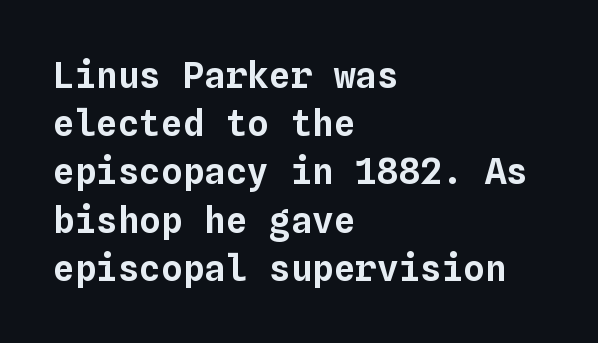
{"italic": "no", "width": "normal", "stroke_contrast": "low", "x_height": "medium", "monospaced": "yes", "underline": "no", "align": "left", "line_spacing": "normal", "line_spacing_ratio": 1.34, "letter_spacing": "normal", "letter_spacing_em": 0.0, "glyph_px": 36}
